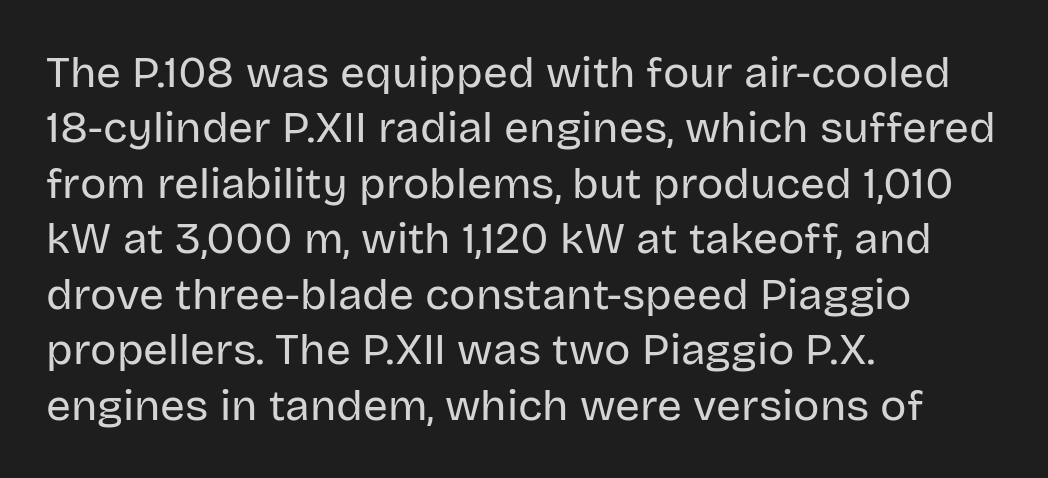
Q: Is the text bold? A: No.
Q: Is the text italic (slanted)? A: No, it is upright.
Q: Is the typeface a serif or a sans-serif typeface? A: Sans-serif.
Q: Is the text underlined? A: No.
Q: How is the paragraph aligned? A: Left-aligned.
Q: Is the spacing between letters normal or unusually wide? A: Normal.
Q: Is the spacing between lines tight, normal or loose? A: Normal.
Q: Width (condensed, normal, or wide)? A: Normal.
Q: Stroke contrast? A: Low.
Q: x-height? A: Large.
Q: Monospaced? A: No.
